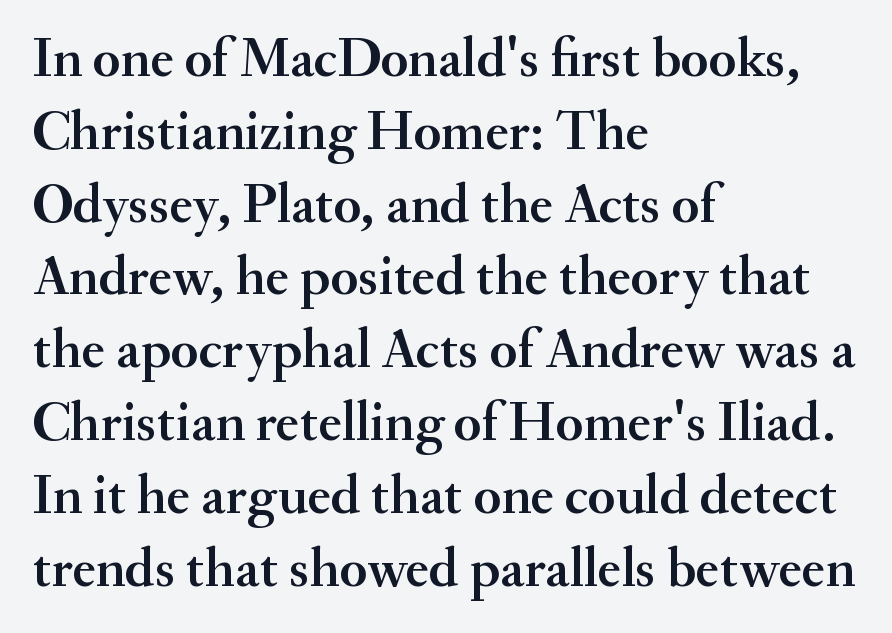
The image shows 56 px serif type, upright; set left-aligned, normal line spacing (1.3x), normal letter spacing, not underlined; medium stroke contrast and a small x-height.
